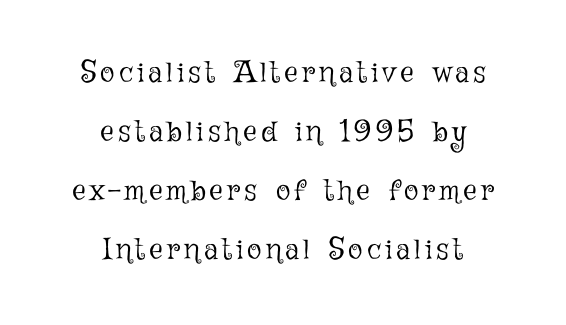
{"italic": "no", "bold": "no", "weight": "light", "width": "normal", "stroke_contrast": "low", "x_height": "medium", "monospaced": "no", "underline": "no", "align": "center", "line_spacing": "loose", "line_spacing_ratio": 1.97, "glyph_px": 30}
